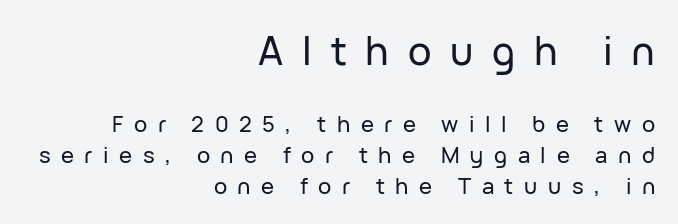
The image shows 39 px sans-serif type, upright; set right-aligned, normal line spacing (1.39x), unusually wide letter spacing (+0.48 em), not underlined; the first (top) block is 1.77x larger; low stroke contrast and a medium x-height.
